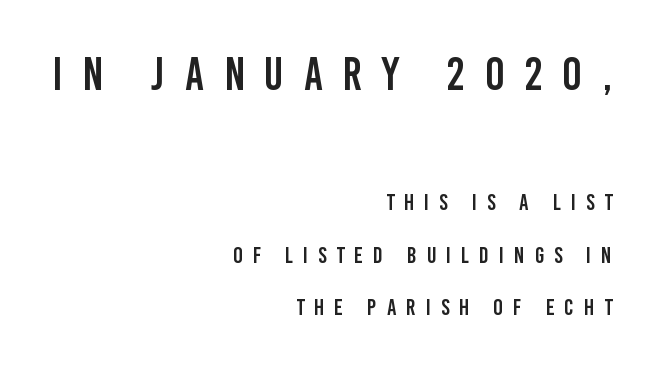
{"serif": "no", "italic": "no", "width": "condensed", "stroke_contrast": "low", "x_height": "large", "monospaced": "no", "underline": "no", "align": "right", "line_spacing": "loose", "line_spacing_ratio": 2.29, "letter_spacing": "wide", "letter_spacing_em": 0.43, "larger_block": "first", "size_ratio": 2.0, "glyph_px": 46}
